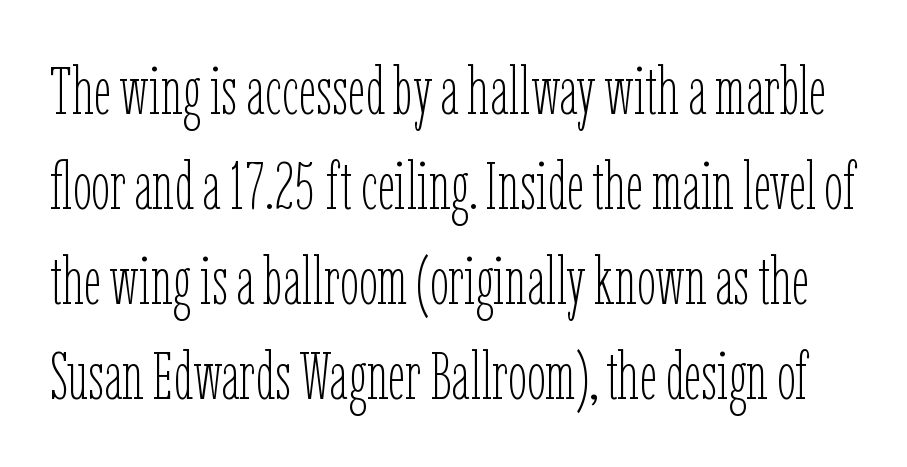
The image shows 67 px thin, condensed type, upright; set normal line spacing (1.42x), normal letter spacing, not underlined; low stroke contrast and a medium x-height.
